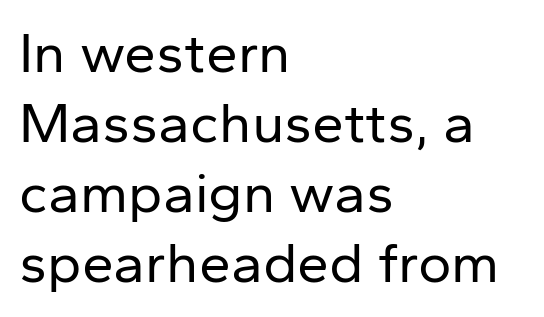
Q: Is the text bold? A: No.
Q: Is the text italic (slanted)? A: No, it is upright.
Q: Is the typeface a serif or a sans-serif typeface? A: Sans-serif.
Q: Is the text underlined? A: No.
Q: How is the paragraph aligned? A: Left-aligned.
Q: Is the spacing between letters normal or unusually wide? A: Normal.
Q: Width (condensed, normal, or wide)? A: Normal.
Q: Stroke contrast? A: Low.
Q: x-height? A: Medium.
Q: Monospaced? A: No.
